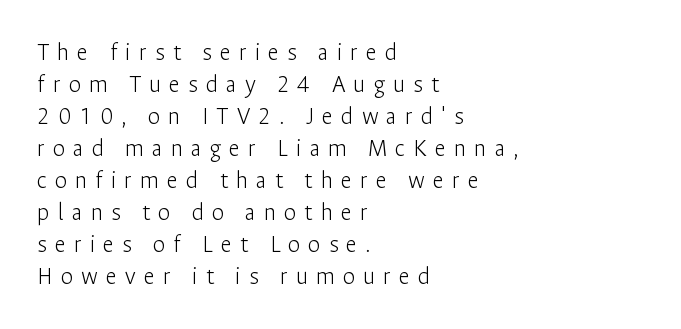
In terms of leading, this rendering sits right in the middle. Stems and bowls with no extra thickness — not bold. These lines are set flush left with a ragged right edge. Words float on clear page, feet unadorned. Loose tracking; the words dissolve into strings of separated letters.
